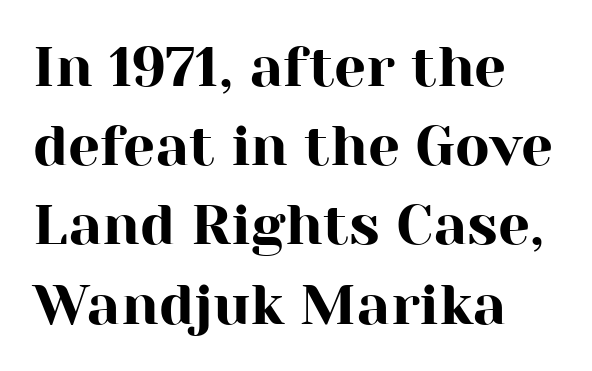
Q: Is the text italic (slanted)? A: No, it is upright.
Q: Is the typeface a serif or a sans-serif typeface? A: Serif.
Q: Is the text underlined? A: No.
Q: How is the paragraph aligned? A: Left-aligned.
Q: Is the spacing between letters normal or unusually wide? A: Normal.
Q: Is the spacing between lines tight, normal or loose? A: Normal.
Q: Width (condensed, normal, or wide)? A: Normal.
Q: Stroke contrast? A: High.
Q: x-height? A: Medium.
Q: Monospaced? A: No.
